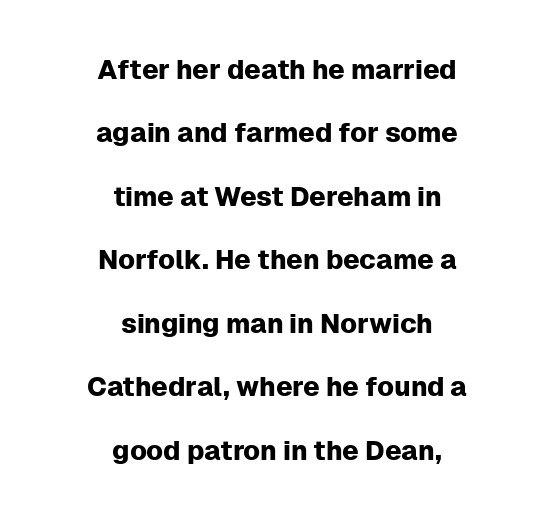
Neither beginnings nor endings align; midpoints do. A roman cut, with each character standing at attention. The passage shown has conventional tracking throughout. Whoever set this chose breathing room over compactness in the vertical rhythm. Rule under the text: the space is simply empty.
